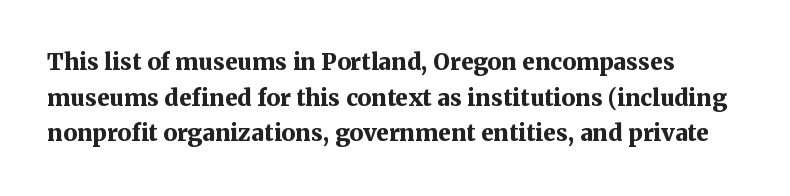
Q: Is the text bold? A: Yes.
Q: Is the text italic (slanted)? A: No, it is upright.
Q: Is the text underlined? A: No.
Q: Is the spacing between letters normal or unusually wide? A: Normal.
Q: Is the spacing between lines tight, normal or loose? A: Normal.
